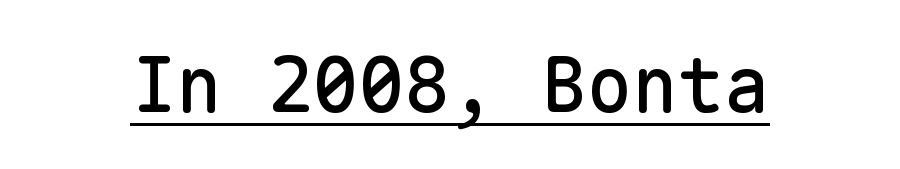
The image shows 76 px sans-serif type, upright, monospaced; set normal letter spacing, underlined; low stroke contrast and a medium x-height.
